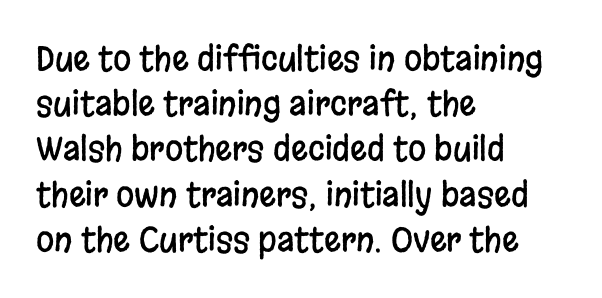
{"serif": "no", "italic": "no", "width": "condensed", "stroke_contrast": "low", "x_height": "large", "monospaced": "no", "underline": "no", "align": "left", "line_spacing": "normal", "line_spacing_ratio": 1.37, "letter_spacing": "normal", "letter_spacing_em": 0.0, "glyph_px": 33}
